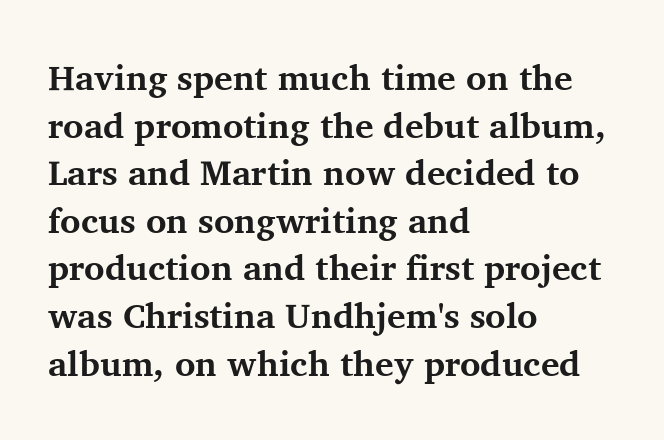
Quick note: interline space is typical. Looks like regular typesetting: each glyph gets only the width it needs. Leftover space on each line is placed entirely after the last word. Beneath every word, the page is bare. The passage shown is typeset with a serif family. Caption: standard tracking, unaltered.
